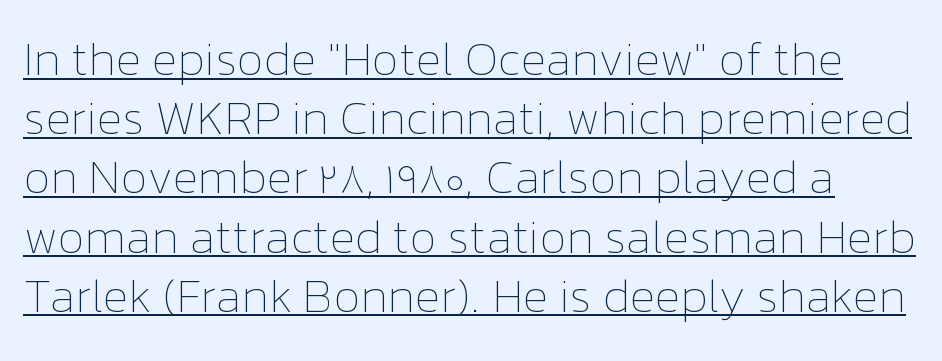
The image shows 47 px thin type, upright; set normal line spacing (1.26x), normal letter spacing, underlined; low stroke contrast and a medium x-height.
